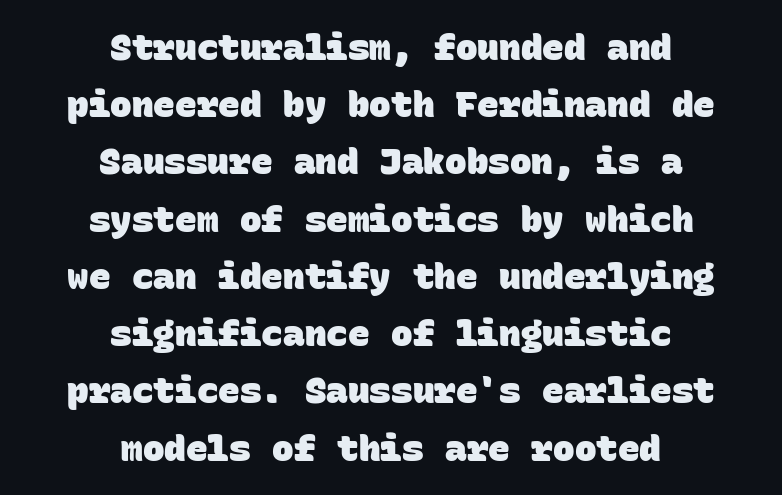
The image shows 36 px heavy sans-serif type, monospaced; set centered, normal line spacing (1.59x), normal letter spacing, not underlined; low stroke contrast and a large x-height.
